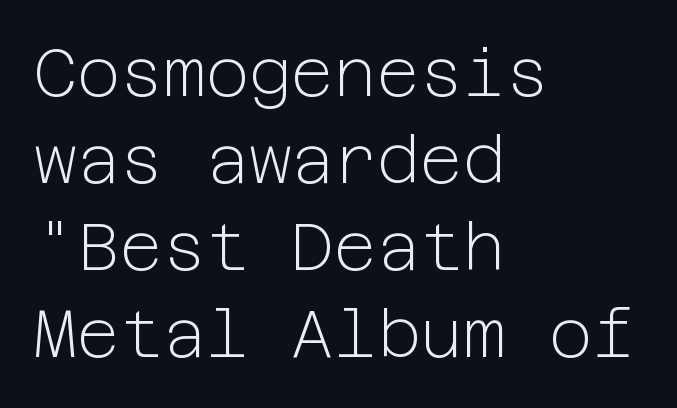
{"serif": "no", "italic": "no", "bold": "no", "weight": "light", "width": "normal", "stroke_contrast": "low", "x_height": "medium", "underline": "no", "align": "left", "line_spacing": "normal", "line_spacing_ratio": 1.32, "letter_spacing": "normal", "letter_spacing_em": 0.0, "glyph_px": 66}
